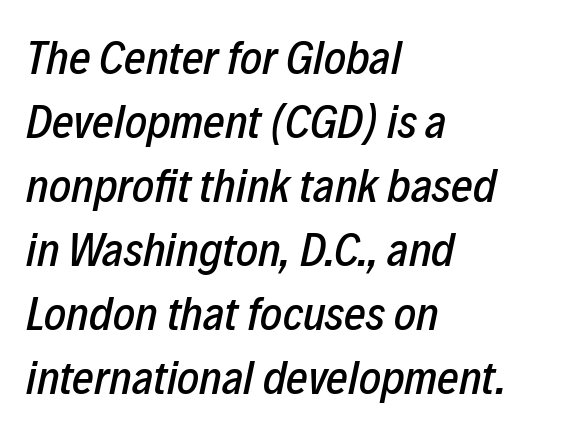
Q: Is the text italic (slanted)? A: Yes, it leans right by about 12 degrees.
Q: Is the text underlined? A: No.
Q: How is the paragraph aligned? A: Left-aligned.
Q: Is the spacing between letters normal or unusually wide? A: Normal.
Q: Is the spacing between lines tight, normal or loose? A: Normal.
Q: Width (condensed, normal, or wide)? A: Condensed.
Q: Stroke contrast? A: Low.
Q: x-height? A: Medium.
Q: Monospaced? A: No.
